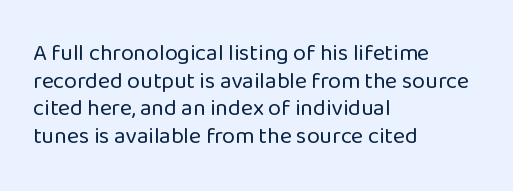
{"italic": "no", "bold": "no", "underline": "no", "align": "left", "line_spacing_ratio": 1.2, "letter_spacing": "normal", "letter_spacing_em": 0.0, "glyph_px": 23}
